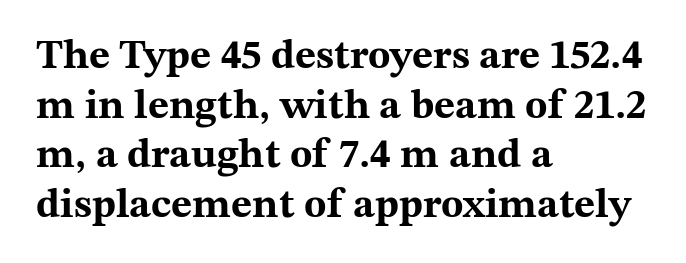
{"serif": "yes", "italic": "no", "bold": "yes", "weight": "bold", "width": "wide", "stroke_contrast": "medium", "x_height": "medium", "monospaced": "no", "underline": "no", "align": "left", "line_spacing_ratio": 1.21, "letter_spacing": "normal", "letter_spacing_em": 0.0, "glyph_px": 41}
